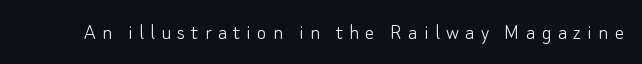
A roman cut, with each character standing at attention. The weight tops out at a normal text grade. You could only call the tracking loose — the letters float apart. The glyphs are unaccompanied by any horizontal stroke below them.
